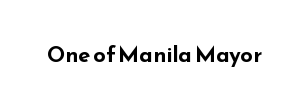
Short note: letters normally spaced. Words float on clear page, feet unadorned. The letters stand upright; this is a roman face. Heavy, bold letterforms.
